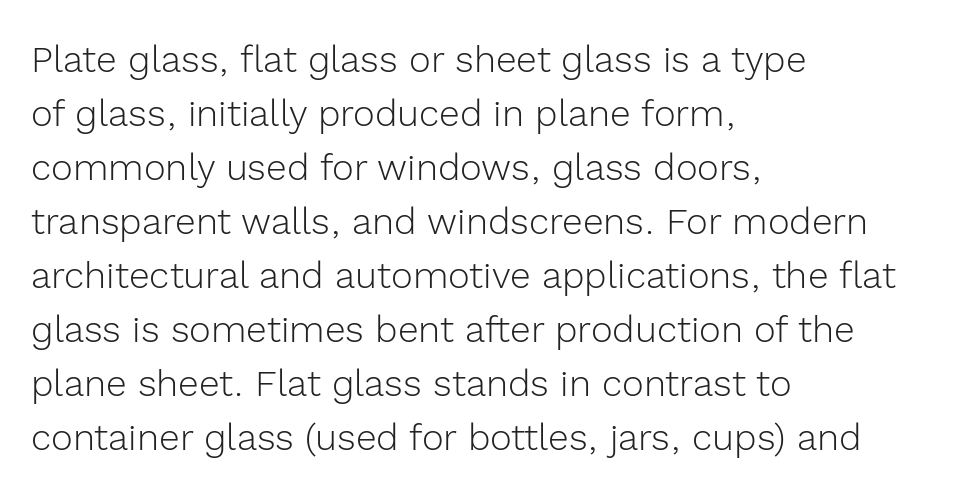
Unmarked baselines from the first word to the last. A student would call this left alignment; a typographer would say flush left, rag right. Weight: not bold — regular or lighter. How would I describe the line gaps? Plain and ordinary. Every stem runs plumb, perpendicular to the baseline.
